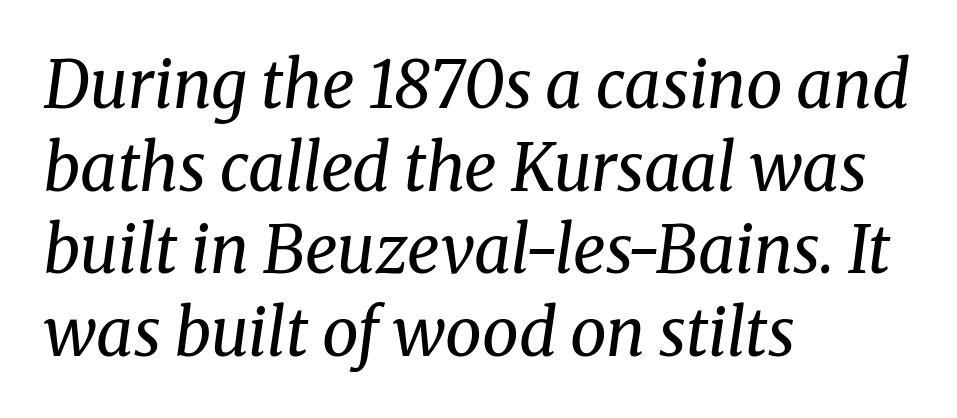
The image shows 65 px regular-weight serif type, italic (leaning right); set left-aligned, normal line spacing (1.27x), normal letter spacing, not underlined; medium stroke contrast and a medium x-height.
